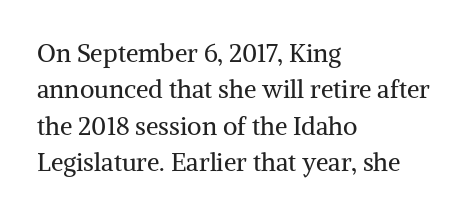
Q: Is the text bold? A: No.
Q: Is the text italic (slanted)? A: No, it is upright.
Q: Is the text underlined? A: No.
Q: How is the paragraph aligned? A: Left-aligned.
Q: Is the spacing between letters normal or unusually wide? A: Normal.
Q: Is the spacing between lines tight, normal or loose? A: Normal.
